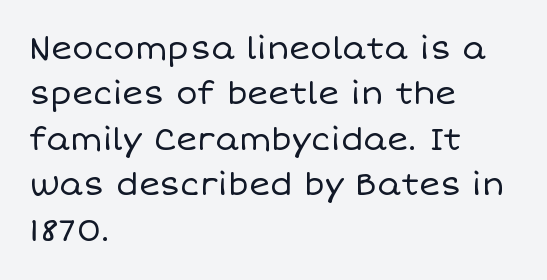
{"italic": "no", "bold": "no", "weight": "regular", "width": "normal", "stroke_contrast": "low", "x_height": "large", "monospaced": "no", "underline": "no", "align": "left", "line_spacing": "normal", "line_spacing_ratio": 1.42, "letter_spacing": "normal", "letter_spacing_em": 0.0, "glyph_px": 32}
